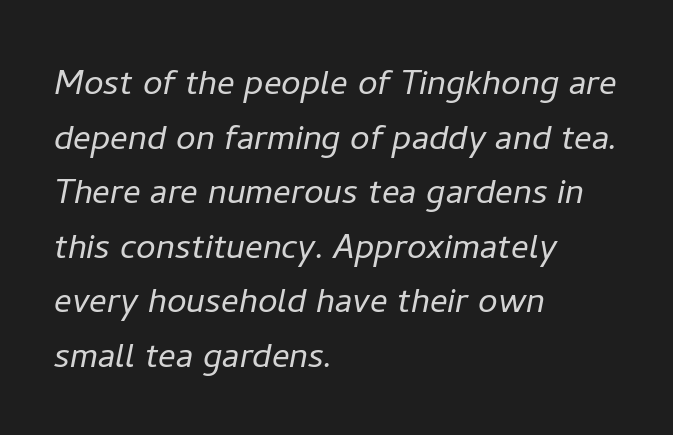
{"italic": "yes", "lean": "right", "slant_degrees": 11, "bold": "no", "weight": "light", "width": "normal", "stroke_contrast": "low", "x_height": "medium", "monospaced": "no", "underline": "no", "align": "left", "line_spacing_ratio": 1.24, "letter_spacing": "normal", "letter_spacing_em": 0.0, "glyph_px": 44}
